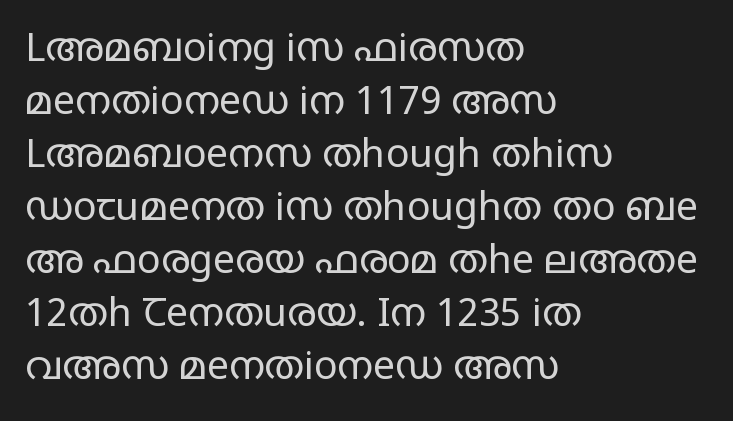
Q: Is the text bold? A: No.
Q: Is the text italic (slanted)? A: No, it is upright.
Q: Is the typeface a serif or a sans-serif typeface? A: Sans-serif.
Q: Is the text underlined? A: No.
Q: How is the paragraph aligned? A: Left-aligned.
Q: Is the spacing between letters normal or unusually wide? A: Normal.
Q: Is the spacing between lines tight, normal or loose? A: Normal.
Q: Width (condensed, normal, or wide)? A: Wide.
Q: Stroke contrast? A: Low.
Q: x-height? A: Large.
Q: Monospaced? A: No.
